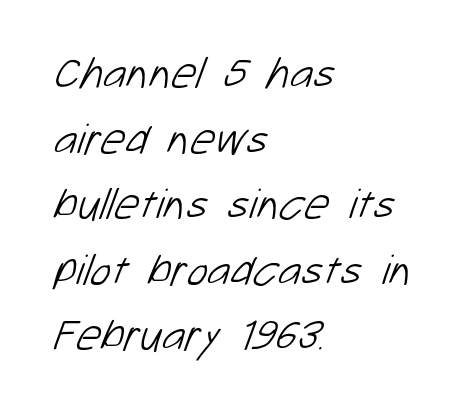
Q: Is the text bold? A: No.
Q: Is the typeface a serif or a sans-serif typeface? A: Sans-serif.
Q: Is the text underlined? A: No.
Q: How is the paragraph aligned? A: Left-aligned.
Q: Is the spacing between letters normal or unusually wide? A: Normal.
Q: Is the spacing between lines tight, normal or loose? A: Normal.
Q: Width (condensed, normal, or wide)? A: Normal.
Q: Stroke contrast? A: Low.
Q: x-height? A: Medium.
Q: Monospaced? A: No.
